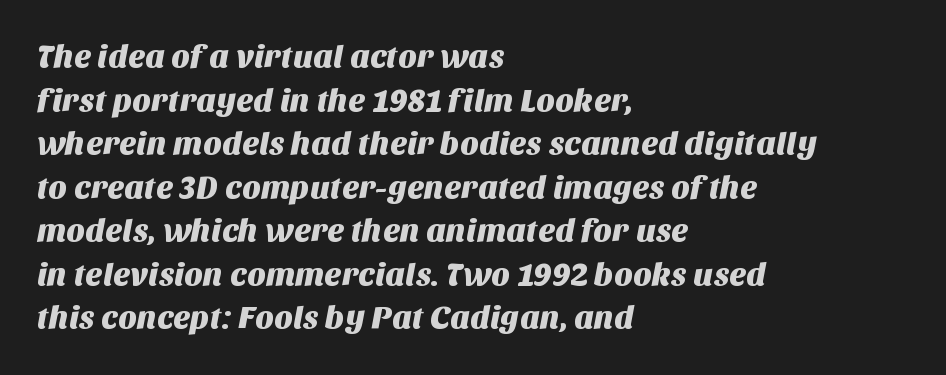
The image shows 32 px sans-serif type; set left-aligned, normal line spacing (1.36x), normal letter spacing, not underlined; medium stroke contrast and a large x-height.
